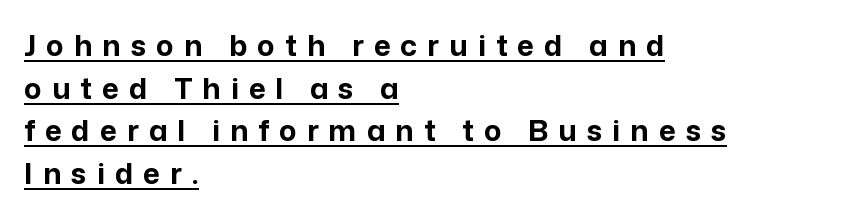
Q: Is the text bold? A: Yes.
Q: Is the text italic (slanted)? A: No, it is upright.
Q: Is the typeface a serif or a sans-serif typeface? A: Sans-serif.
Q: Is the text underlined? A: Yes.
Q: How is the paragraph aligned? A: Left-aligned.
Q: Is the spacing between letters normal or unusually wide? A: Unusually wide.
Q: Is the spacing between lines tight, normal or loose? A: Normal.
Q: Width (condensed, normal, or wide)? A: Normal.
Q: Stroke contrast? A: Low.
Q: x-height? A: Medium.
Q: Monospaced? A: No.
